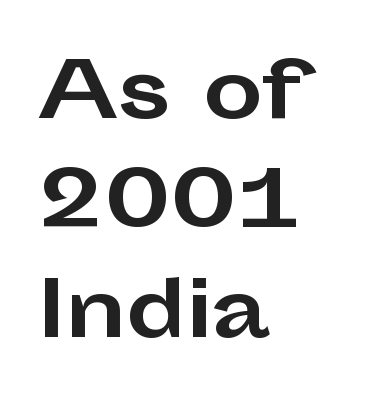
The image shows 75 px bold, wide sans-serif type, upright; set left-aligned, normal line spacing (1.46x), normal letter spacing, not underlined; low stroke contrast and a medium x-height.
